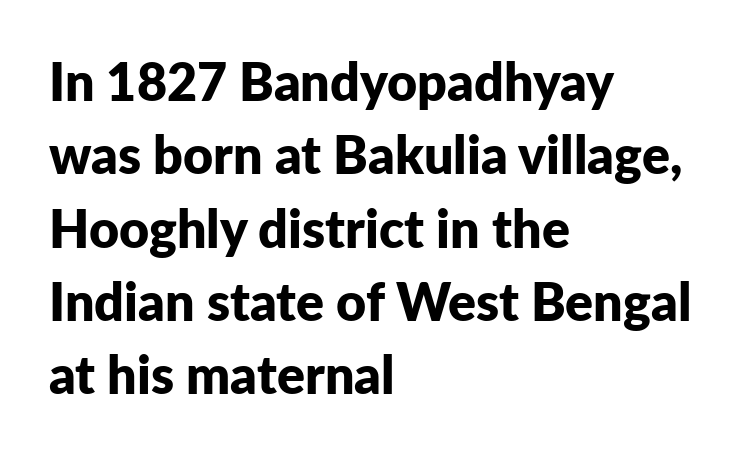
Q: Is the text bold? A: Yes.
Q: Is the text italic (slanted)? A: No, it is upright.
Q: Is the typeface a serif or a sans-serif typeface? A: Sans-serif.
Q: Is the text underlined? A: No.
Q: How is the paragraph aligned? A: Left-aligned.
Q: Is the spacing between letters normal or unusually wide? A: Normal.
Q: Is the spacing between lines tight, normal or loose? A: Normal.
Q: Width (condensed, normal, or wide)? A: Normal.
Q: Stroke contrast? A: Low.
Q: x-height? A: Medium.
Q: Monospaced? A: No.
